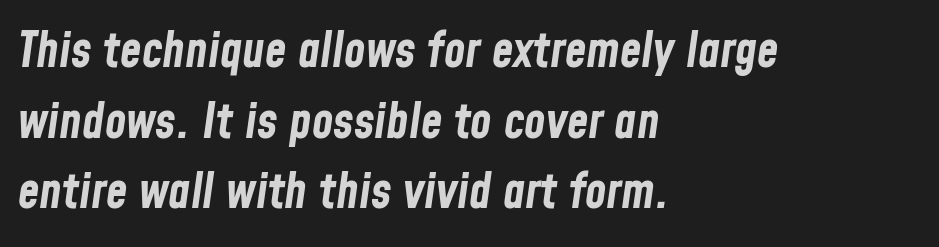
Q: Is the text bold? A: Yes.
Q: Is the text italic (slanted)? A: Yes, it leans right by about 8 degrees.
Q: Is the text underlined? A: No.
Q: How is the paragraph aligned? A: Left-aligned.
Q: Is the spacing between letters normal or unusually wide? A: Normal.
Q: Is the spacing between lines tight, normal or loose? A: Normal.
Q: Width (condensed, normal, or wide)? A: Condensed.
Q: Stroke contrast? A: Low.
Q: x-height? A: Medium.
Q: Monospaced? A: No.
